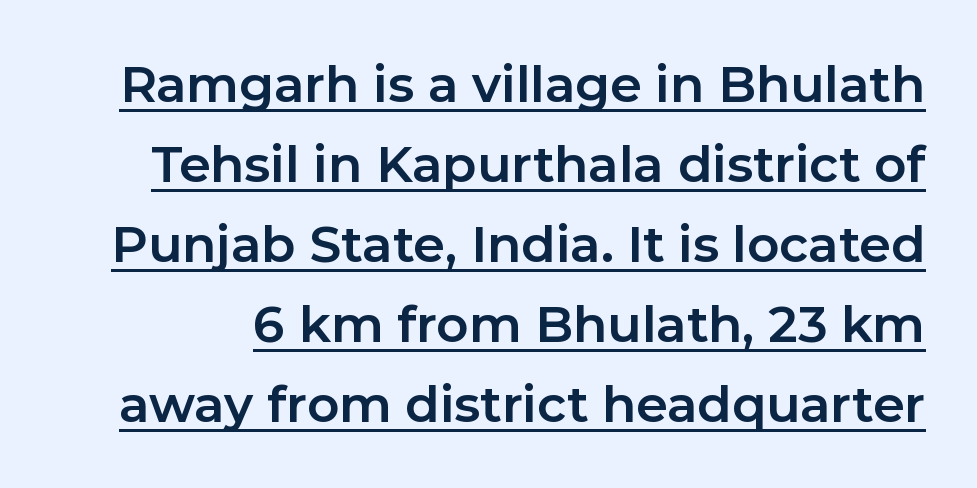
This block has exactly the height ordinary leading produces. Do the characters align in a grid? No, the font is proportional. The rendered words wear a rule along their underside. How heavy is the stroke? Heavy — this is a bold. Each letter's strokes conclude bluntly, with no projecting serifs.
